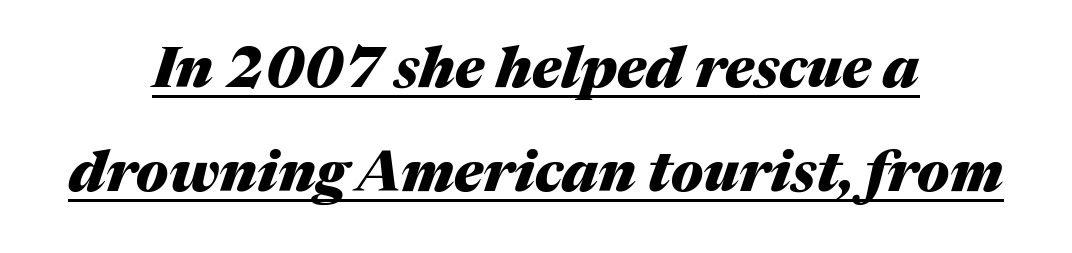
A typesetter would call this proportional, since set widths differ per character. Style check: oblique. Notice how thick the strokes are: this is what a full bold looks like. A typographer would call this underscored text. Students, note that the glyphs here touch the page at normal intervals. The whitespace from short lines is split evenly between both sides.
